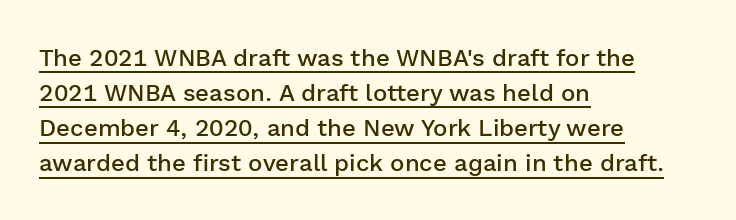
In designer terms, the underline attribute is active on this setting. A student would call this left alignment; a typographer would say flush left, rag right. Line spacing here is normal. This is the in-between weight designers call semibold or demi. Nobody touched the tracking dial on this one. Upright lettering throughout.
